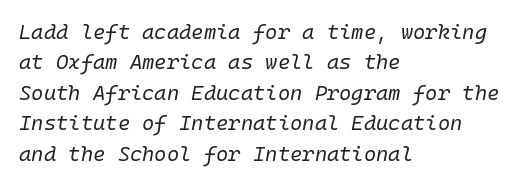
{"italic": "yes", "lean": "right", "slant_degrees": 10, "bold": "no", "underline": "no", "align": "left", "line_spacing": "normal", "line_spacing_ratio": 1.45, "letter_spacing": "normal", "letter_spacing_em": 0.0, "glyph_px": 21}
